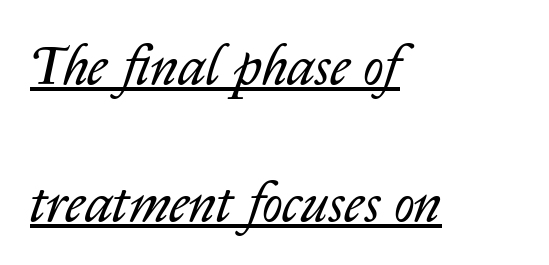
The rendering anchors every line to the left-hand side. The line texture is even and compact thanks to regular tracking. What decoration does the sample have? An underline. Counters stay open thanks to moderate or lighter strokes.
